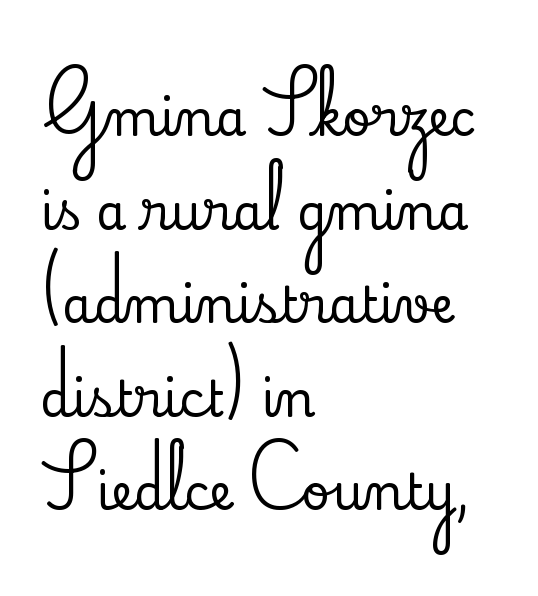
The image shows 49 px serif type, upright; set left-aligned, loose line spacing (1.91x), normal letter spacing, not underlined; low stroke contrast and a small x-height.
